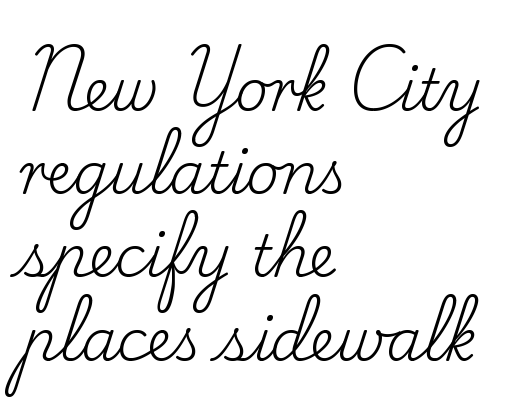
Q: Is the text bold? A: No.
Q: Is the text italic (slanted)? A: Yes.
Q: Is the typeface a serif or a sans-serif typeface? A: Serif.
Q: Is the text underlined? A: No.
Q: How is the paragraph aligned? A: Left-aligned.
Q: Is the spacing between letters normal or unusually wide? A: Normal.
Q: Is the spacing between lines tight, normal or loose? A: Normal.
Q: Width (condensed, normal, or wide)? A: Normal.
Q: Stroke contrast? A: Low.
Q: x-height? A: Small.
Q: Monospaced? A: No.
